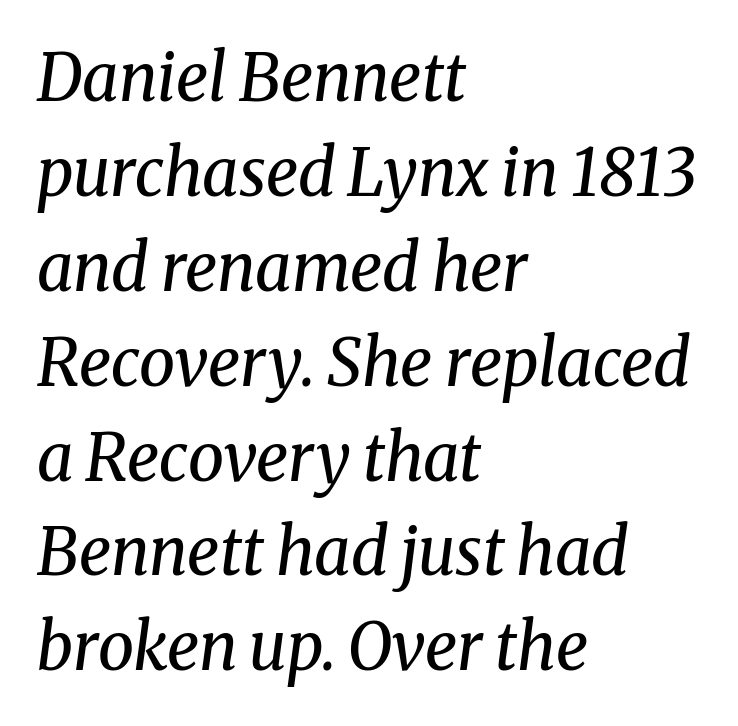
The image shows 65 px regular-weight serif type, italic (leaning right); set left-aligned, normal line spacing (1.46x), normal letter spacing, not underlined; medium stroke contrast and a medium x-height.
